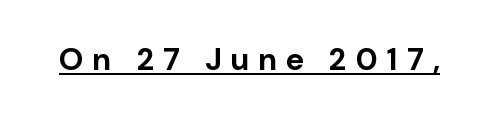
{"serif": "no", "italic": "no", "bold": "yes", "weight": "bold", "width": "normal", "stroke_contrast": "low", "x_height": "medium", "monospaced": "no", "underline": "yes", "letter_spacing": "wide", "letter_spacing_em": 0.31, "glyph_px": 31}
